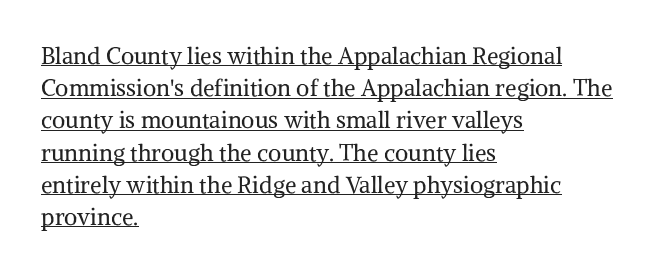
Q: Is the text bold? A: No.
Q: Is the text italic (slanted)? A: No, it is upright.
Q: Is the text underlined? A: Yes.
Q: How is the paragraph aligned? A: Left-aligned.
Q: Is the spacing between letters normal or unusually wide? A: Normal.
Q: Is the spacing between lines tight, normal or loose? A: Normal.
